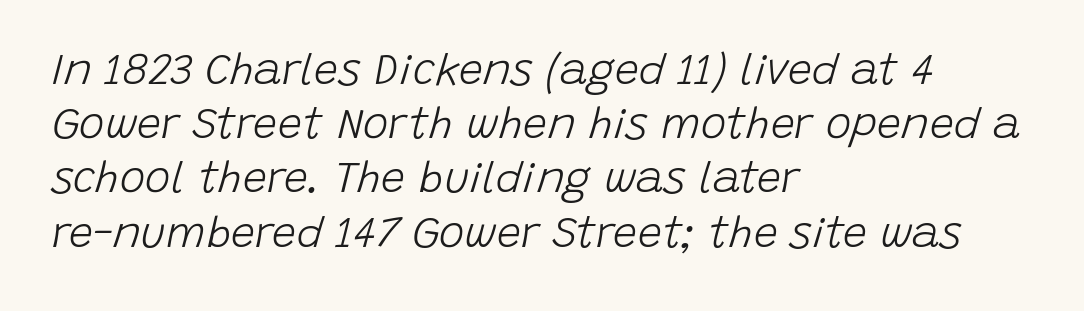
Q: Is the text bold? A: No.
Q: Is the text italic (slanted)? A: Yes, it leans right by about 15 degrees.
Q: Is the text underlined? A: No.
Q: How is the paragraph aligned? A: Left-aligned.
Q: Is the spacing between letters normal or unusually wide? A: Normal.
Q: Is the spacing between lines tight, normal or loose? A: Normal.
Q: Width (condensed, normal, or wide)? A: Normal.
Q: Stroke contrast? A: Low.
Q: x-height? A: Large.
Q: Monospaced? A: No.
